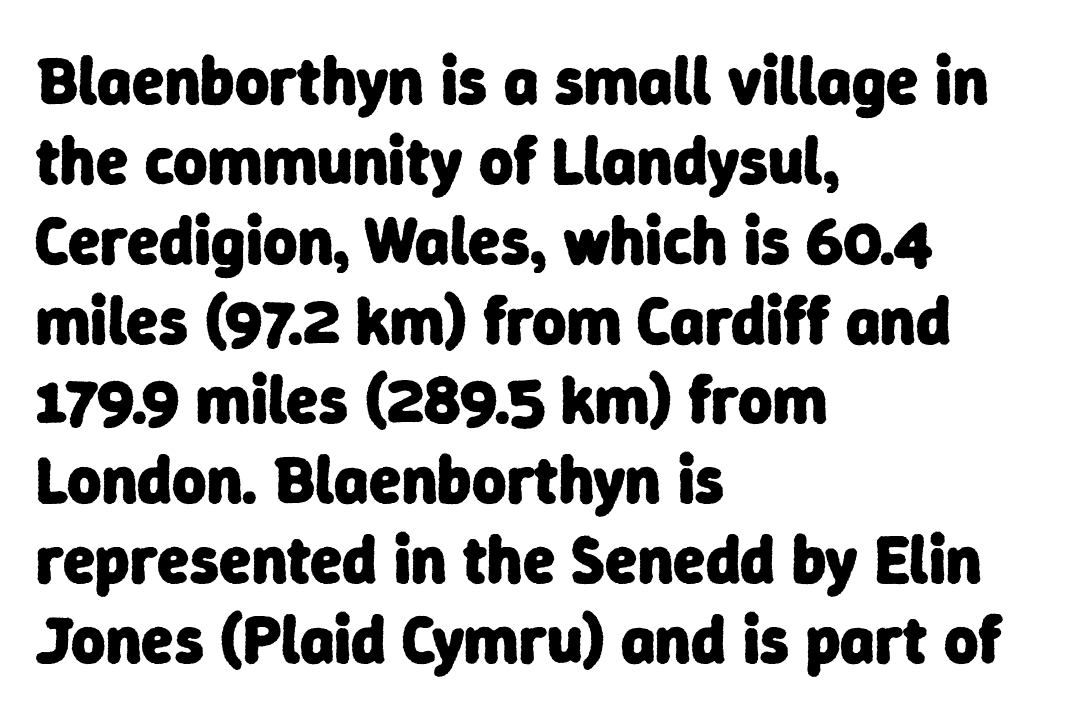
These lines are set flush left with a ragged right edge. The tracking reads as untouched default to a designer's eye. Character widths vary here, with narrow letters taking less room than wide ones. Heavy, bold letterforms.
